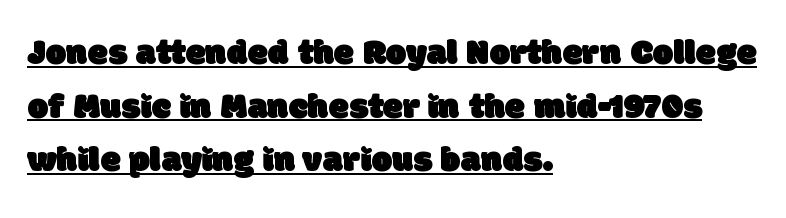
The image shows 37 px sans-serif type; set left-aligned, normal line spacing (1.45x), normal letter spacing, underlined; low stroke contrast and a large x-height.
